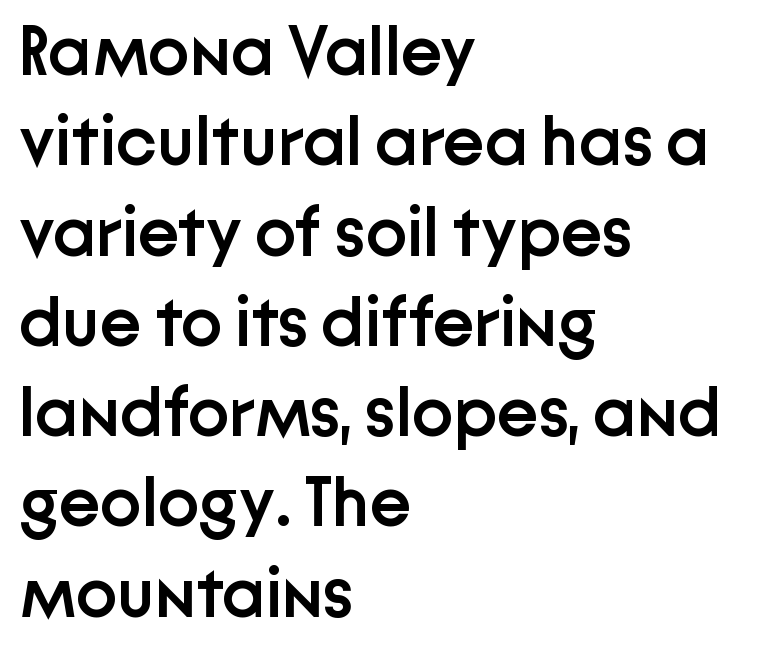
Q: Is the text bold? A: Semi-bold.
Q: Is the text italic (slanted)? A: No, it is upright.
Q: Is the typeface a serif or a sans-serif typeface? A: Sans-serif.
Q: Is the text underlined? A: No.
Q: How is the paragraph aligned? A: Left-aligned.
Q: Is the spacing between letters normal or unusually wide? A: Normal.
Q: Is the spacing between lines tight, normal or loose? A: Normal.
Q: Width (condensed, normal, or wide)? A: Normal.
Q: Stroke contrast? A: Low.
Q: x-height? A: Medium.
Q: Monospaced? A: No.
